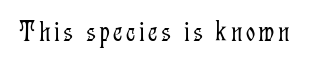
The image shows 29 px light, condensed serif type, upright; set not underlined; low stroke contrast and a medium x-height.
